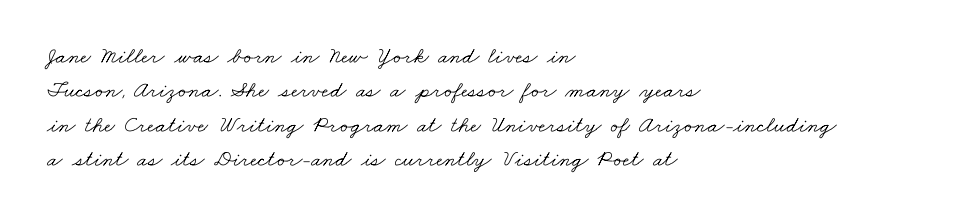
The image shows 23 px text type; set left-aligned, normal line spacing (1.5x), normal letter spacing, not underlined.
